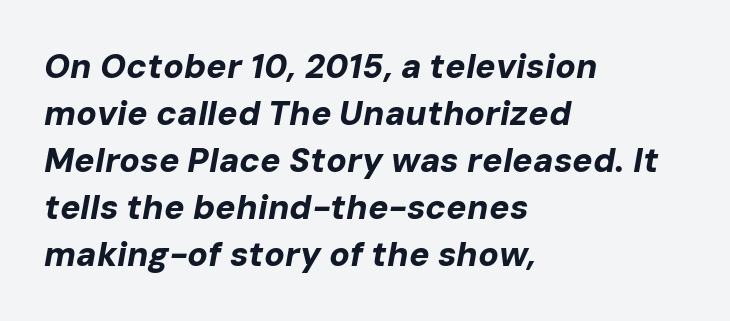
The image shows 34 px bold type, italic (leaning right); set left-aligned, normal line spacing (1.38x), normal letter spacing, not underlined; low stroke contrast and a medium x-height.
